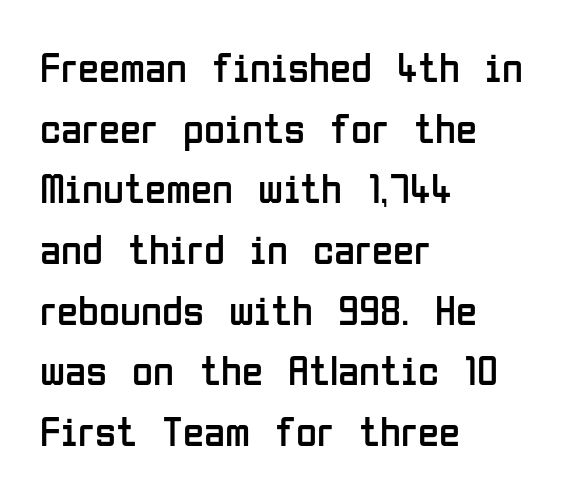
The rag falls on the right side of this text block. Baseline-to-baseline distance is the conventional proportion of letter height. Is this a fixed-width face? No — the glyphs have proportional, varying widths. The passage shown is not underscored anywhere.
